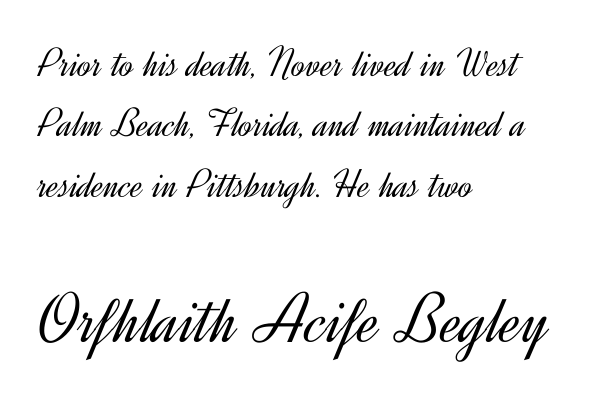
The image shows 72 px light sans-serif type; set left-aligned, normal line spacing (1.47x), normal letter spacing, not underlined; the second (bottom) block is 1.76x larger; a small x-height.
